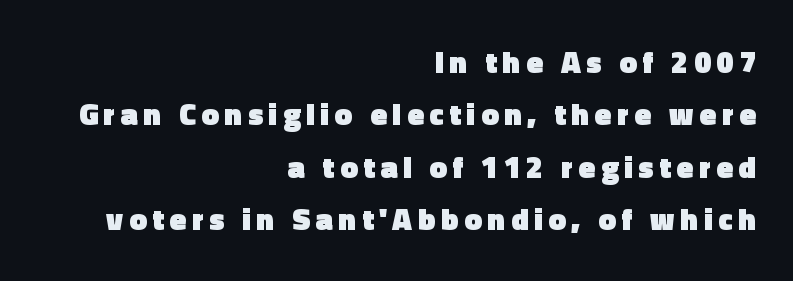
Q: Is the text bold? A: Yes.
Q: Is the text italic (slanted)? A: No, it is upright.
Q: Is the typeface a serif or a sans-serif typeface? A: Sans-serif.
Q: Is the text underlined? A: No.
Q: How is the paragraph aligned? A: Right-aligned.
Q: Is the spacing between lines tight, normal or loose? A: Normal.
Q: Width (condensed, normal, or wide)? A: Normal.
Q: x-height? A: Medium.
Q: Monospaced? A: No.
